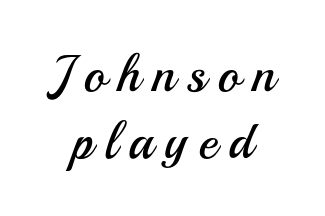
Words appear elongated and porous because spacing is wide. In terms of letterform style, serifs are entirely absent. Students, observe: this is what conventionally led text looks like. These lines are centered, leaving both edges ragged. A typesetter would call this proportional, since set widths differ per character.
